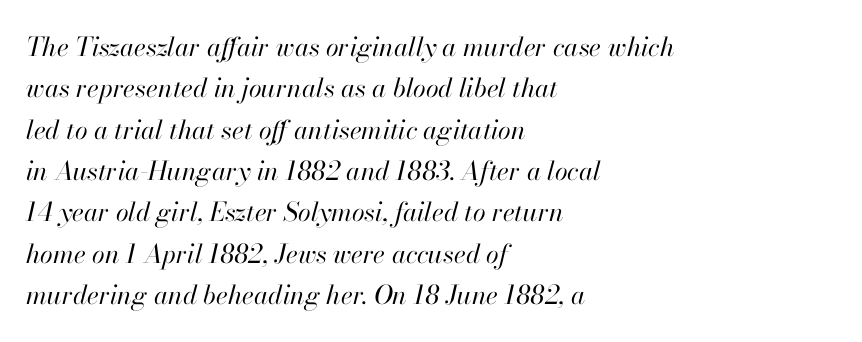
Q: Is the text bold? A: No.
Q: Is the text italic (slanted)? A: Yes, it leans right by about 13 degrees.
Q: Is the text underlined? A: No.
Q: How is the paragraph aligned? A: Left-aligned.
Q: Is the spacing between letters normal or unusually wide? A: Normal.
Q: Is the spacing between lines tight, normal or loose? A: Normal.
